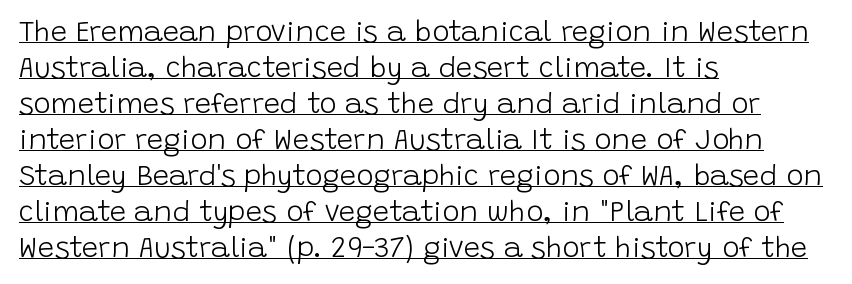
The image shows 29 px light sans-serif type, upright; set left-aligned, line spacing 1.24x, normal letter spacing, underlined; low stroke contrast and a large x-height.
